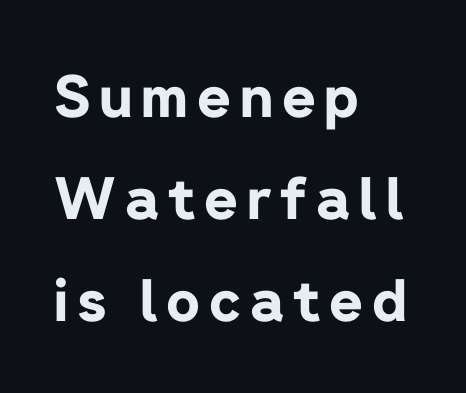
Q: Is the text bold? A: Yes.
Q: Is the text italic (slanted)? A: No, it is upright.
Q: Is the typeface a serif or a sans-serif typeface? A: Sans-serif.
Q: Is the text underlined? A: No.
Q: How is the paragraph aligned? A: Left-aligned.
Q: Width (condensed, normal, or wide)? A: Normal.
Q: Stroke contrast? A: Low.
Q: x-height? A: Medium.
Q: Monospaced? A: No.
